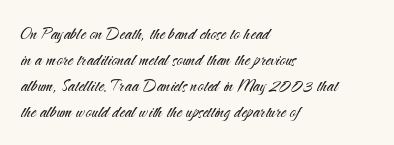
Q: Is the text bold? A: No.
Q: Is the text italic (slanted)? A: Yes.
Q: Is the text underlined? A: No.
Q: How is the paragraph aligned? A: Left-aligned.
Q: Is the spacing between letters normal or unusually wide? A: Normal.
